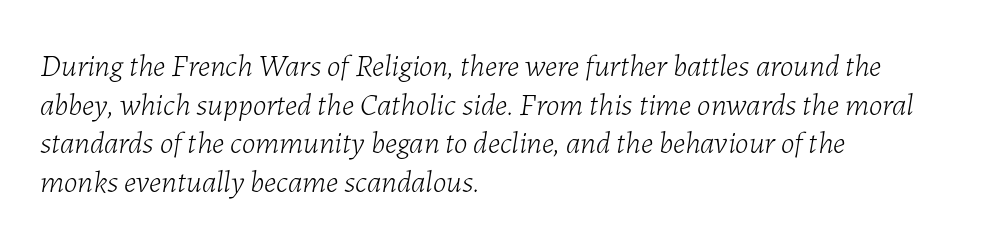
{"italic": "yes", "lean": "right", "slant_degrees": 7, "bold": "no", "weight": "light", "width": "normal", "stroke_contrast": "low", "x_height": "medium", "monospaced": "no", "underline": "no", "align": "left", "line_spacing": "normal", "line_spacing_ratio": 1.25, "letter_spacing": "normal", "letter_spacing_em": 0.0, "glyph_px": 31}
